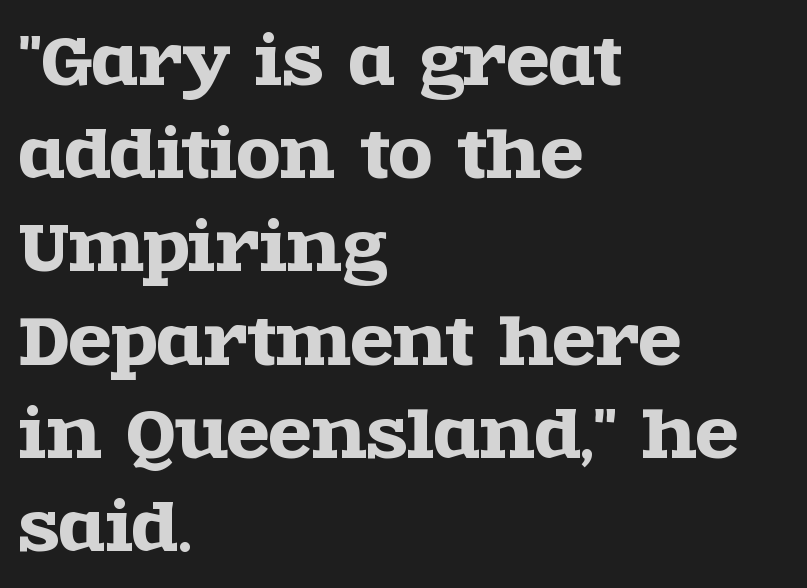
Line beginnings align vertically; line endings do not. Default kerning and tracking; the words read as compact shapes. The gap between lines stays unmarked. You could not count columns in this text — the font is proportionally spaced. Every stem runs plumb, perpendicular to the baseline. The block of text has a typical density, with ordinary space between rows.
